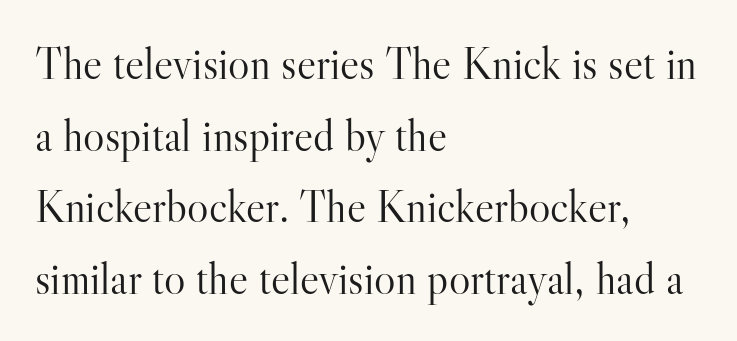
Q: Is the text bold? A: No.
Q: Is the text italic (slanted)? A: No, it is upright.
Q: Is the typeface a serif or a sans-serif typeface? A: Serif.
Q: Is the text underlined? A: No.
Q: How is the paragraph aligned? A: Left-aligned.
Q: Is the spacing between letters normal or unusually wide? A: Normal.
Q: Is the spacing between lines tight, normal or loose? A: Normal.
Q: Width (condensed, normal, or wide)? A: Normal.
Q: Stroke contrast? A: High.
Q: x-height? A: Small.
Q: Monospaced? A: No.
